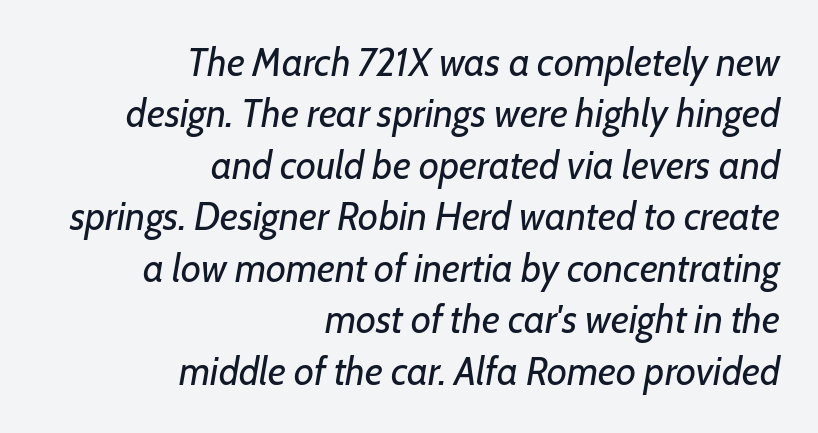
Baseline-to-baseline distance is the conventional proportion of letter height. The paragraph shown leans on its right margin. This sample has the flowing, uneven cadence of proportional lettering. Weight: in the light-to-regular range. It's the slanting kind of type.
